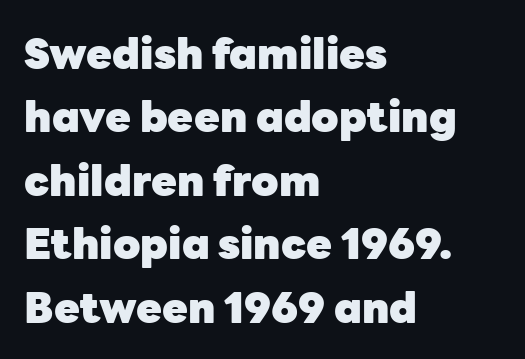
Q: Is the text bold? A: Yes.
Q: Is the text italic (slanted)? A: No, it is upright.
Q: Is the typeface a serif or a sans-serif typeface? A: Sans-serif.
Q: Is the text underlined? A: No.
Q: How is the paragraph aligned? A: Left-aligned.
Q: Is the spacing between letters normal or unusually wide? A: Normal.
Q: Is the spacing between lines tight, normal or loose? A: Normal.
Q: Width (condensed, normal, or wide)? A: Normal.
Q: Stroke contrast? A: Low.
Q: x-height? A: Medium.
Q: Monospaced? A: No.
